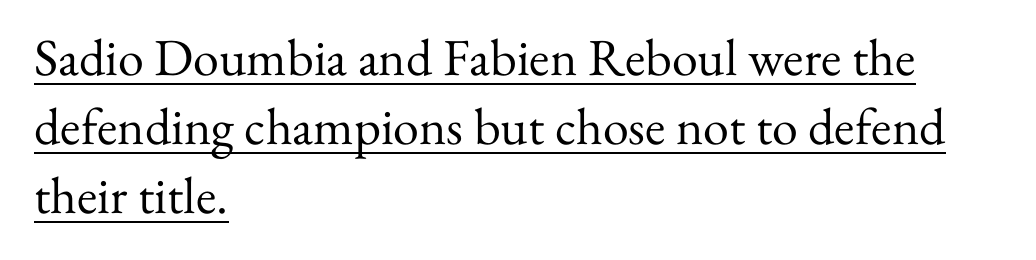
{"serif": "yes", "italic": "no", "bold": "no", "weight": "regular", "width": "normal", "stroke_contrast": "medium", "x_height": "small", "monospaced": "no", "underline": "yes", "align": "left", "line_spacing": "normal", "line_spacing_ratio": 1.33, "letter_spacing": "normal", "letter_spacing_em": 0.0, "glyph_px": 52}
